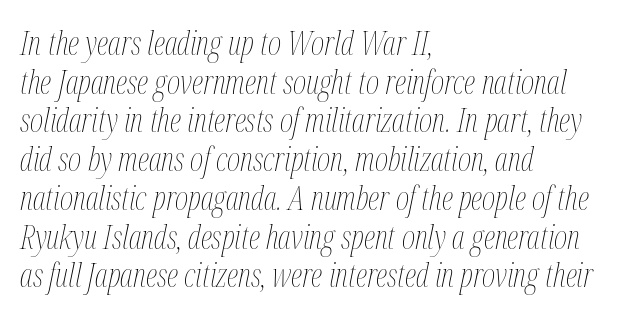
{"italic": "yes", "lean": "right", "slant_degrees": 12, "bold": "no", "weight": "thin", "width": "condensed", "stroke_contrast": "medium", "x_height": "medium", "monospaced": "no", "underline": "no", "align": "left", "line_spacing_ratio": 1.21, "letter_spacing": "normal", "letter_spacing_em": 0.0, "glyph_px": 32}
